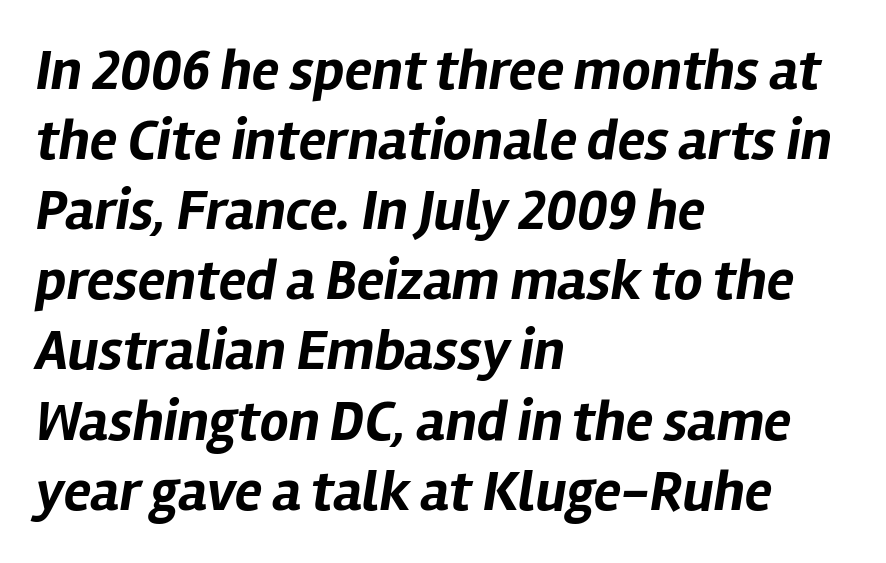
Q: Is the text bold? A: Yes.
Q: Is the text italic (slanted)? A: Yes, it leans right by about 12 degrees.
Q: Is the text underlined? A: No.
Q: How is the paragraph aligned? A: Left-aligned.
Q: Is the spacing between letters normal or unusually wide? A: Normal.
Q: Width (condensed, normal, or wide)? A: Normal.
Q: Stroke contrast? A: Low.
Q: x-height? A: Medium.
Q: Monospaced? A: No.
